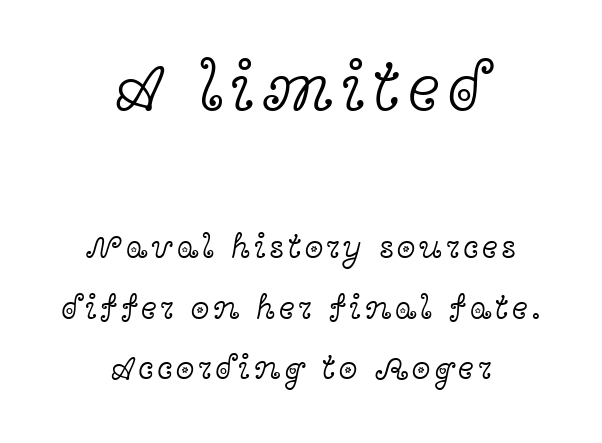
The image shows 69 px light, wide serif type; set centered, line spacing 1.78x, not underlined; the first (top) block is 2.03x larger; a medium x-height.
